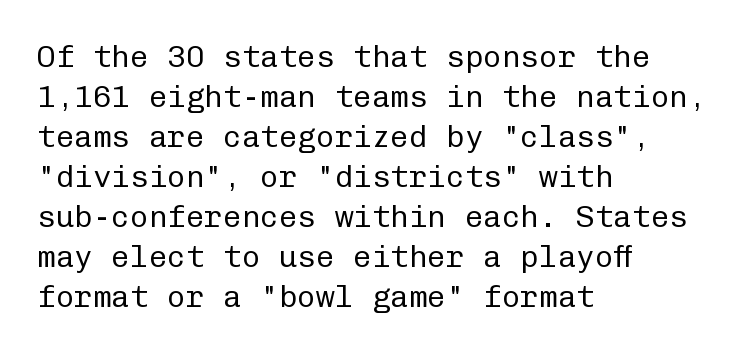
The image shows 31 px regular-weight sans-serif type, upright, monospaced; set left-aligned, normal line spacing (1.29x), normal letter spacing, not underlined; low stroke contrast and a medium x-height.
